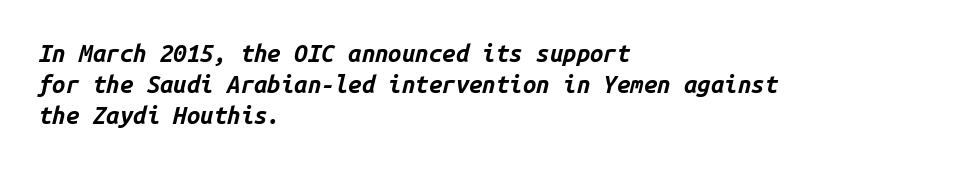
The image shows 24 px bold type, italic (leaning right); set left-aligned, normal line spacing (1.3x), normal letter spacing, not underlined.
